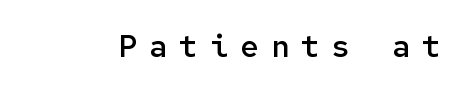
{"serif": "no", "italic": "no", "bold": "semi", "weight": "semibold", "width": "normal", "stroke_contrast": "low", "x_height": "medium", "monospaced": "yes", "underline": "no", "letter_spacing": "wide", "letter_spacing_em": 0.38, "glyph_px": 31}
